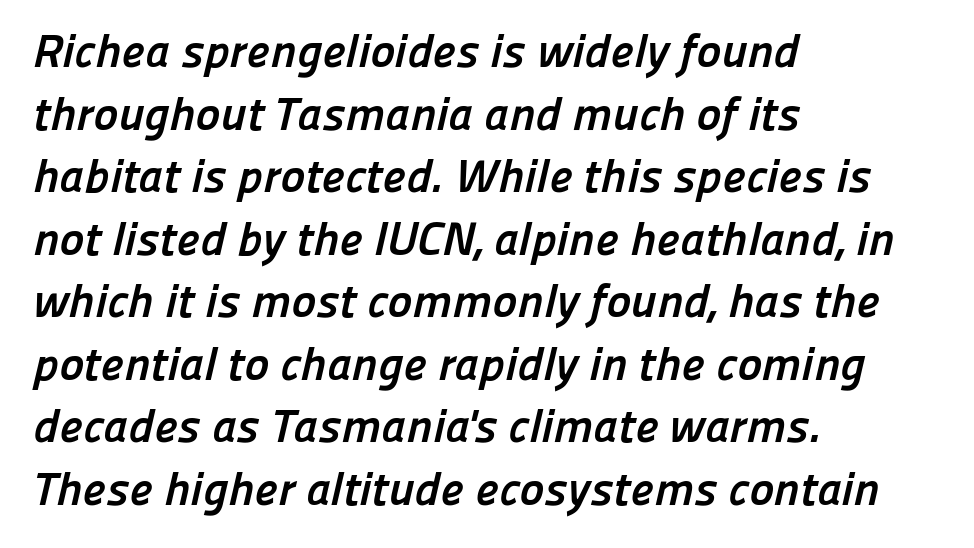
The passage shown is emphatically bold. The face used here is a sans, in the tradition of grotesques and geometrics. A normal amount of white space separates one row of letters from the next. Type without underlining. Notice how the passage keeps a crisp vertical edge on the left only.
